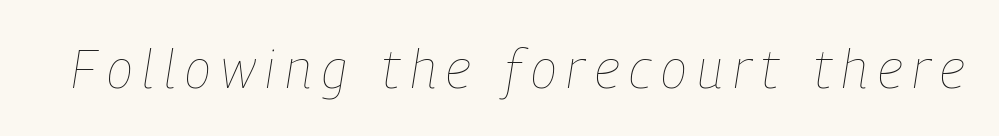
{"italic": "yes", "lean": "right", "slant_degrees": 9, "bold": "no", "weight": "thin", "width": "condensed", "stroke_contrast": "low", "x_height": "medium", "monospaced": "no", "underline": "no", "glyph_px": 54}
